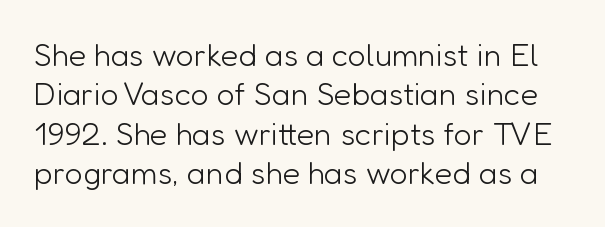
{"serif": "no", "italic": "no", "bold": "no", "weight": "light", "width": "normal", "stroke_contrast": "low", "x_height": "medium", "monospaced": "no", "underline": "no", "line_spacing_ratio": 1.23, "letter_spacing": "normal", "letter_spacing_em": 0.0, "glyph_px": 32}
